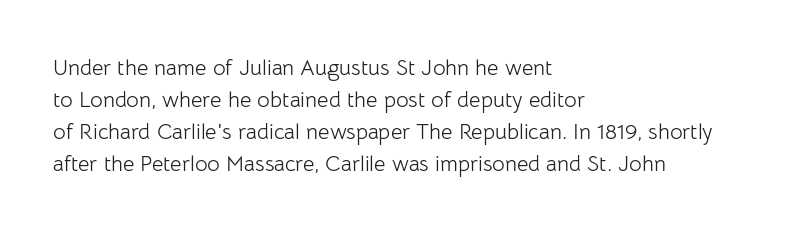
The image shows 22 px text type, upright; set left-aligned, normal line spacing (1.45x), normal letter spacing, not underlined.
